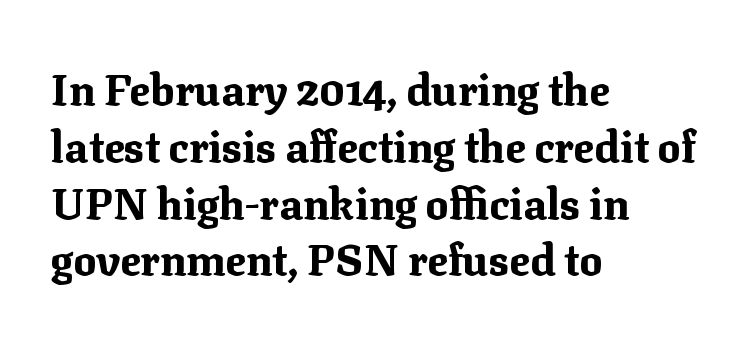
Q: Is the text bold? A: Yes.
Q: Is the text italic (slanted)? A: No, it is upright.
Q: Is the typeface a serif or a sans-serif typeface? A: Serif.
Q: Is the text underlined? A: No.
Q: How is the paragraph aligned? A: Left-aligned.
Q: Is the spacing between letters normal or unusually wide? A: Normal.
Q: Is the spacing between lines tight, normal or loose? A: Normal.
Q: Width (condensed, normal, or wide)? A: Normal.
Q: Stroke contrast? A: Medium.
Q: x-height? A: Medium.
Q: Monospaced? A: No.
